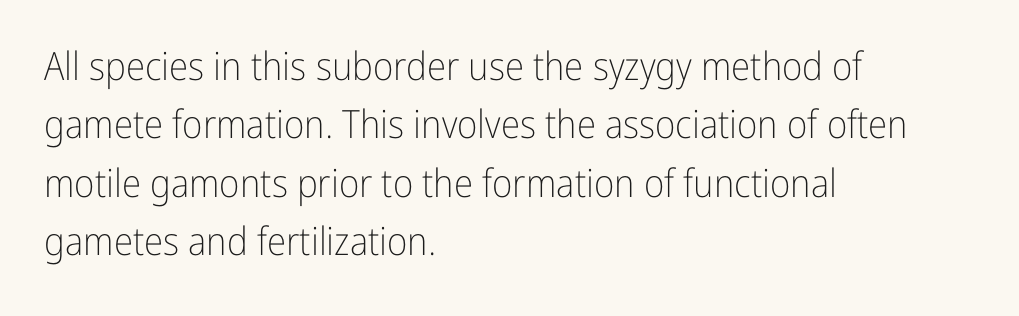
The image shows 39 px light, condensed sans-serif type, upright; set left-aligned, normal line spacing (1.5x), normal letter spacing, not underlined; low stroke contrast and a medium x-height.
